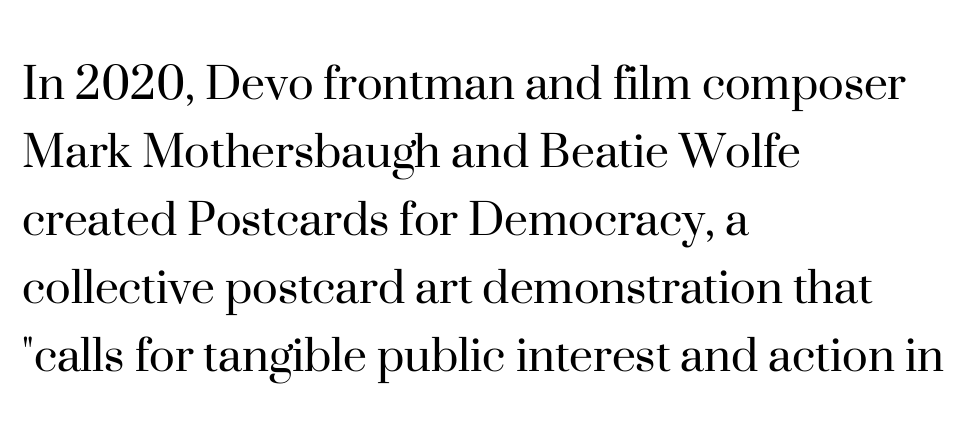
{"serif": "yes", "italic": "no", "bold": "no", "weight": "regular", "width": "normal", "stroke_contrast": "high", "x_height": "small", "monospaced": "no", "underline": "no", "align": "left", "line_spacing": "normal", "line_spacing_ratio": 1.26, "letter_spacing": "normal", "letter_spacing_em": 0.0, "glyph_px": 54}
